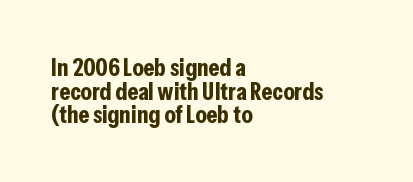
The image shows 25 px bold type, upright; set left-aligned, tight line spacing (0.95x), normal letter spacing, not underlined.
